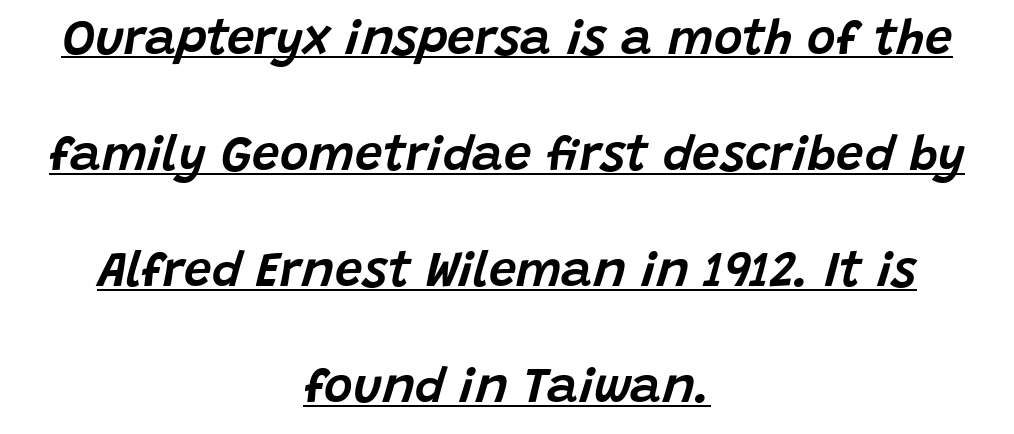
{"italic": "yes", "lean": "right", "slant_degrees": 15, "width": "normal", "stroke_contrast": "low", "x_height": "large", "monospaced": "no", "underline": "yes", "align": "center", "line_spacing": "loose", "line_spacing_ratio": 2.37, "letter_spacing": "normal", "letter_spacing_em": 0.0, "glyph_px": 49}
